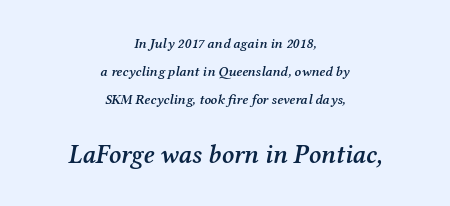
{"italic": "yes", "lean": "right", "slant_degrees": 12, "bold": "semi", "underline": "no", "align": "center", "line_spacing": "loose", "line_spacing_ratio": 1.99, "letter_spacing": "normal", "letter_spacing_em": 0.0, "larger_block": "second", "size_ratio": 1.86, "glyph_px": 26}
